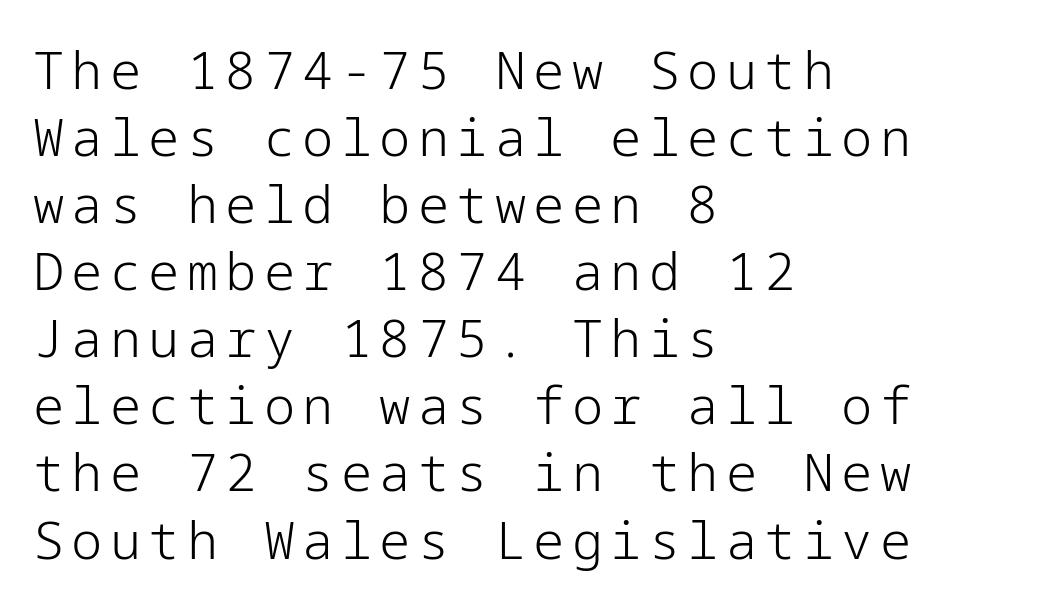
The image shows 52 px light sans-serif type, upright; set left-aligned, normal line spacing (1.29x), not underlined; low stroke contrast and a medium x-height.
